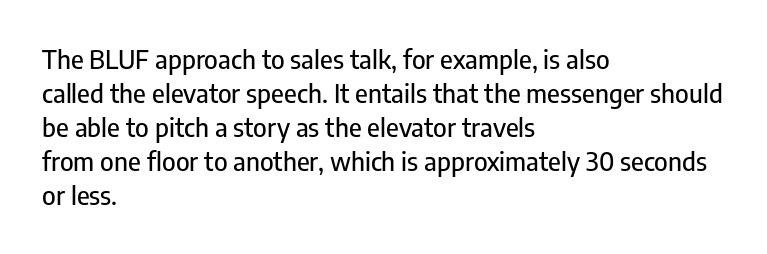
The passage is arranged the way most books set body copy — flush left. This is roman type, the default non-slanted kind. The rows are spaced the way most documents space them. The letterforms sit shoulder to shoulder at normal distance. Honestly, there is no underline to notice here at all.
